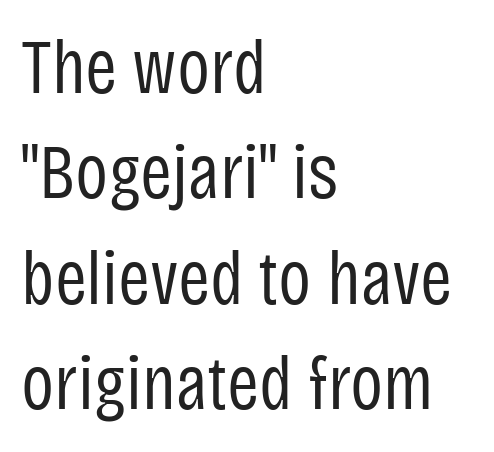
{"serif": "no", "italic": "no", "bold": "no", "weight": "regular", "width": "condensed", "stroke_contrast": "low", "x_height": "large", "monospaced": "no", "underline": "no", "align": "left", "line_spacing": "normal", "line_spacing_ratio": 1.37, "letter_spacing": "normal", "letter_spacing_em": 0.0, "glyph_px": 77}
